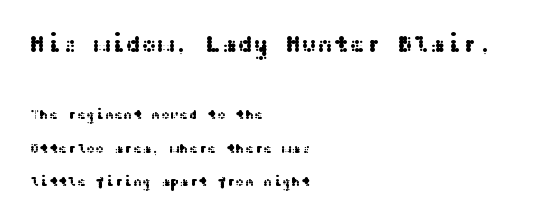
Line starts are locked; line ends wander. In terms of letterspacing, this is plain default setting. The earlier block is typeset at a bigger size than the later block. If you measured baseline to baseline, you'd find a long distance. You can tell it's not italic because the verticals are truly vertical. The string is rendered with underlining switched off.
